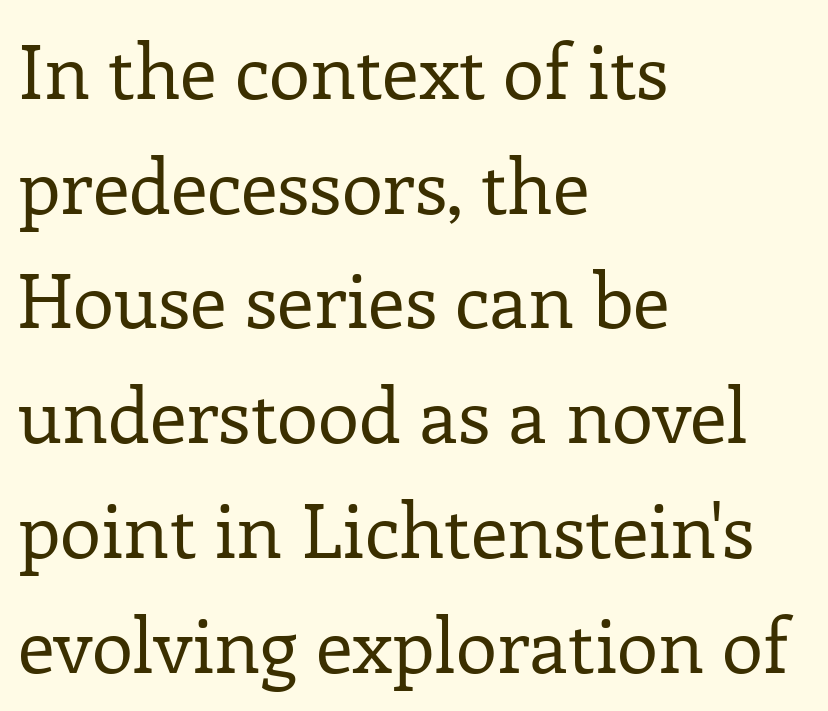
{"serif": "yes", "italic": "no", "bold": "no", "weight": "regular", "width": "normal", "stroke_contrast": "low", "x_height": "medium", "monospaced": "no", "underline": "no", "align": "left", "line_spacing": "normal", "line_spacing_ratio": 1.53, "letter_spacing": "normal", "letter_spacing_em": 0.0, "glyph_px": 75}
